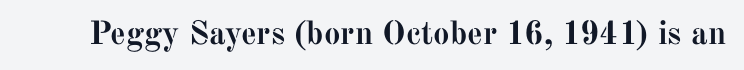
Spacing verdict: proportional, widths tailored to each character. Posture: upright roman. Quick note: underline off. Students, this is bold: see how much ink each stroke carries.
